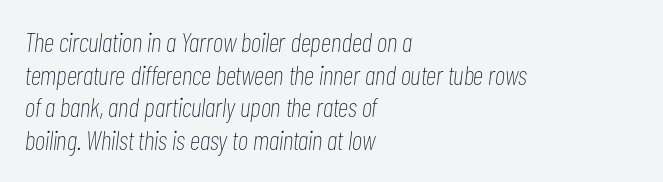
{"italic": "yes", "lean": "right", "slant_degrees": 7, "bold": "no", "underline": "no", "align": "left", "line_spacing_ratio": 1.21, "letter_spacing": "normal", "letter_spacing_em": 0.0, "glyph_px": 27}
